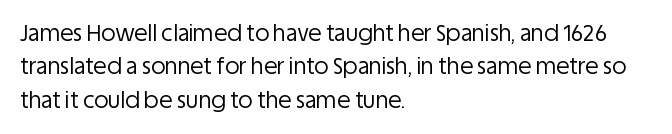
The image shows 22 px text type, upright; set left-aligned, normal line spacing (1.52x), normal letter spacing, not underlined.
